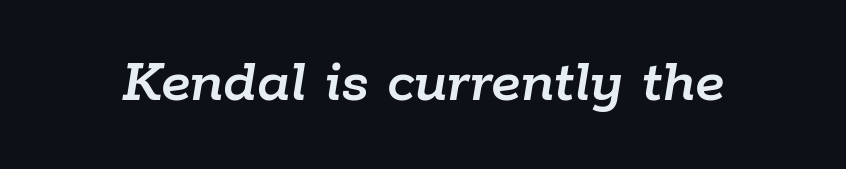
{"italic": "yes", "lean": "right", "slant_degrees": 9, "width": "normal", "stroke_contrast": "low", "x_height": "medium", "monospaced": "no", "underline": "no", "letter_spacing": "normal", "letter_spacing_em": 0.0, "glyph_px": 63}
